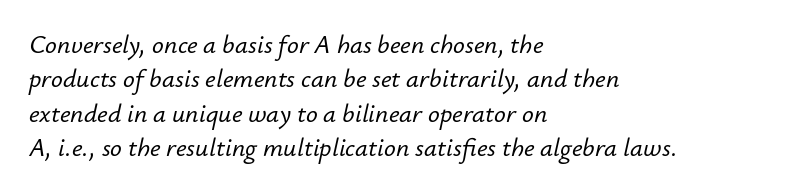
The font's italic variant was chosen for this text. Vertical spacing — default. Inter-character spacing is left at the font's built-in metrics. No word sits above an underline. The text block is weighted toward the left margin, trailing off unevenly rightward.
